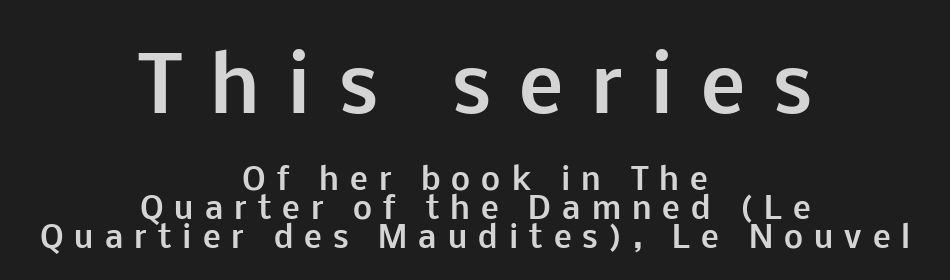
The designer went with a sans here, leaving each stem footless. Think of a printed novel: that variable character pitch is what you see here. Each row of text sits above clean, open space. The lettering stays uniformly vertical, giving the passage a roman look.
